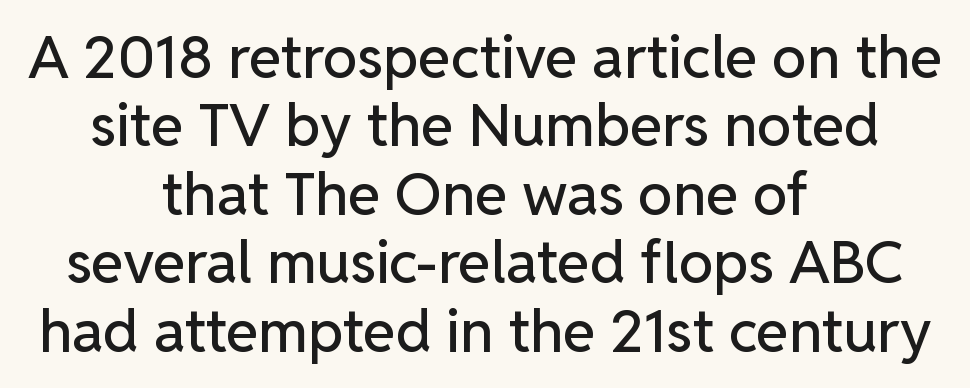
The image shows 59 px sans-serif type, upright; set centered, line spacing 1.16x, normal letter spacing, not underlined; low stroke contrast and a medium x-height.
